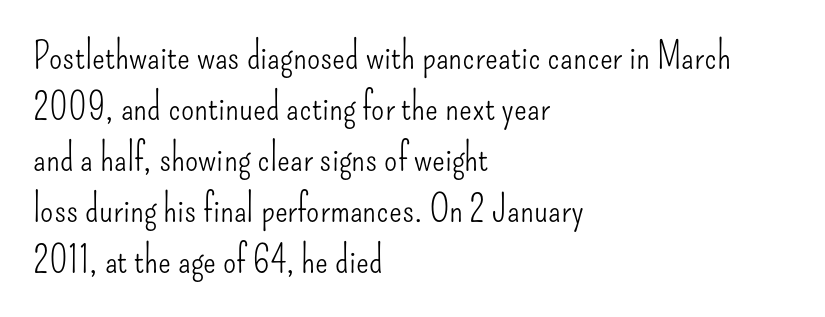
{"serif": "no", "italic": "no", "bold": "no", "weight": "light", "width": "condensed", "stroke_contrast": "low", "x_height": "small", "monospaced": "no", "underline": "no", "align": "left", "line_spacing": "normal", "line_spacing_ratio": 1.34, "letter_spacing": "normal", "letter_spacing_em": 0.0, "glyph_px": 38}
